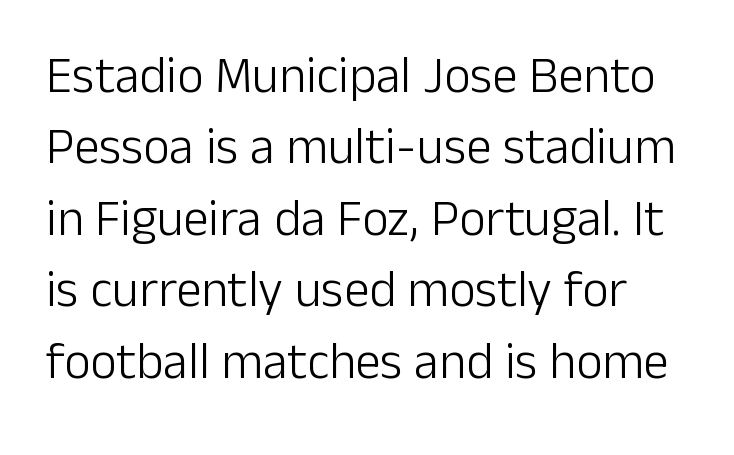
Stem width sits at or under what a default text font uses. Ordinary non-slanted type is in use. The face used here is a sans, in the tradition of grotesques and geometrics. The letters sit at their default tracking, neither squeezed nor spread. The line-height multiplier appears to be the usual default.
